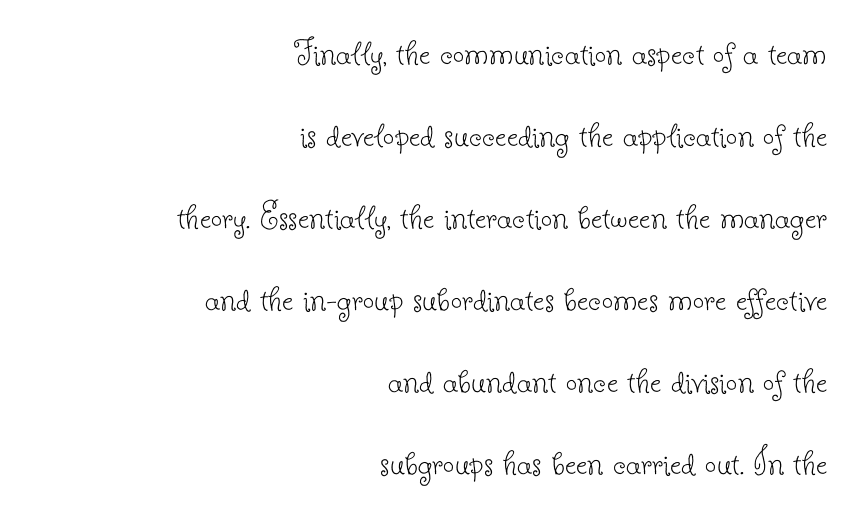
{"serif": "yes", "italic": "no", "bold": "no", "weight": "thin", "width": "normal", "stroke_contrast": "low", "x_height": "small", "monospaced": "no", "underline": "no", "align": "right", "line_spacing": "loose", "line_spacing_ratio": 2.05, "letter_spacing": "normal", "letter_spacing_em": 0.0, "glyph_px": 40}
